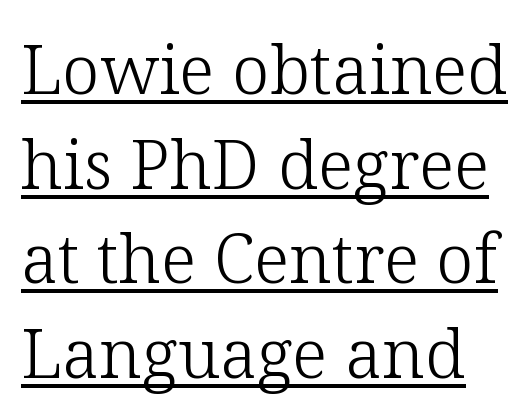
{"serif": "yes", "italic": "no", "bold": "no", "weight": "light", "width": "normal", "stroke_contrast": "low", "x_height": "medium", "monospaced": "no", "underline": "yes", "line_spacing": "normal", "line_spacing_ratio": 1.39, "letter_spacing": "normal", "letter_spacing_em": 0.0, "glyph_px": 68}
